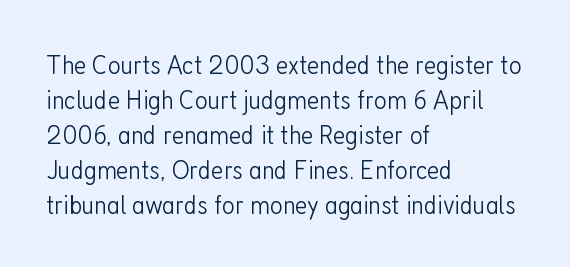
Q: Is the text bold? A: No.
Q: Is the text italic (slanted)? A: No, it is upright.
Q: Is the typeface a serif or a sans-serif typeface? A: Sans-serif.
Q: Is the text underlined? A: No.
Q: How is the paragraph aligned? A: Left-aligned.
Q: Is the spacing between letters normal or unusually wide? A: Normal.
Q: Is the spacing between lines tight, normal or loose? A: Normal.
Q: Width (condensed, normal, or wide)? A: Condensed.
Q: Stroke contrast? A: Low.
Q: x-height? A: Medium.
Q: Monospaced? A: No.
